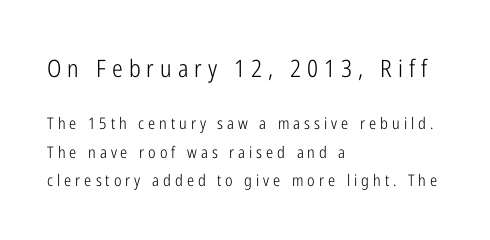
What stands out about the letter spacing? Its width — letters are far apart. The rag falls on the right side of this text block. The letters stand upright; this is a roman face. A clean baseline with only descenders dipping below it.
